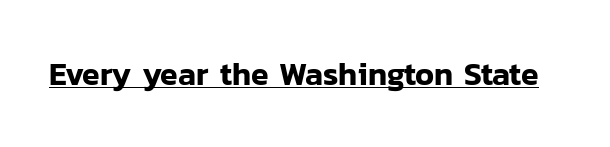
How are the letters spaced? Ordinarily, with no added tracking. Unlike a traditional serif, this face leaves its strokes unadorned. The letters stand upright; this is a roman face. The face used here appears with an underline applied.
